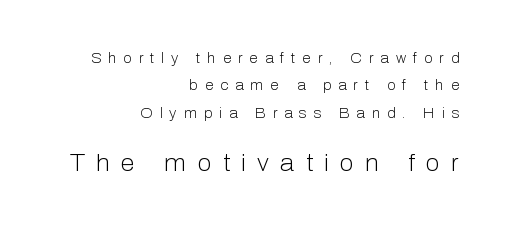
The area under the type is left untouched. Quick note: interline space is abundant. Bold? No — there's no thickening of the strokes. Caption: expanded tracking, letters set apart. Is the lower block the larger one? Yes — the lower block carries the bigger type. Italic? Not at all — the glyphs are vertical.
